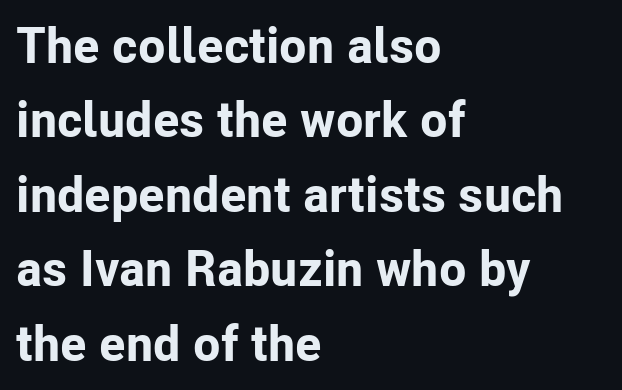
Default kerning and tracking; the words read as compact shapes. To sum up the face: it is a sans, with no serifs. The passage shown is typed in a proportional face where columns would drift. These lines sit exactly where default settings would place them.
